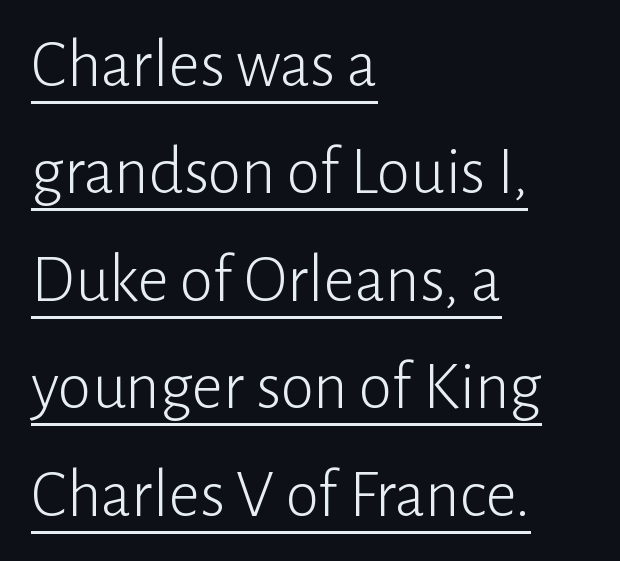
Q: Is the text bold? A: No.
Q: Is the text italic (slanted)? A: No, it is upright.
Q: Is the typeface a serif or a sans-serif typeface? A: Sans-serif.
Q: Is the text underlined? A: Yes.
Q: How is the paragraph aligned? A: Left-aligned.
Q: Is the spacing between letters normal or unusually wide? A: Normal.
Q: Is the spacing between lines tight, normal or loose? A: Normal.
Q: Width (condensed, normal, or wide)? A: Normal.
Q: Stroke contrast? A: Low.
Q: x-height? A: Medium.
Q: Monospaced? A: No.
